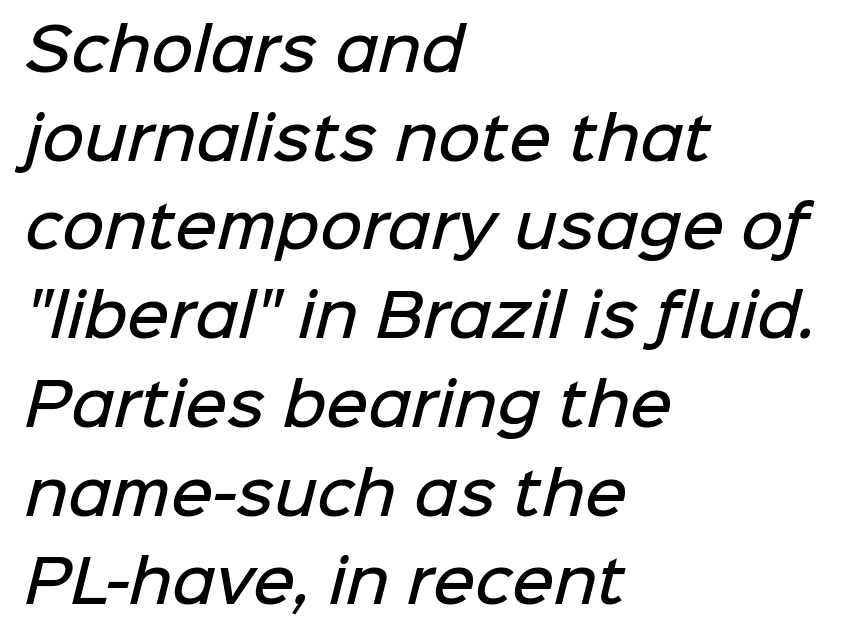
The image shows 58 px semibold sans-serif type; set left-aligned, normal line spacing (1.53x), normal letter spacing, not underlined; low stroke contrast and a medium x-height.
